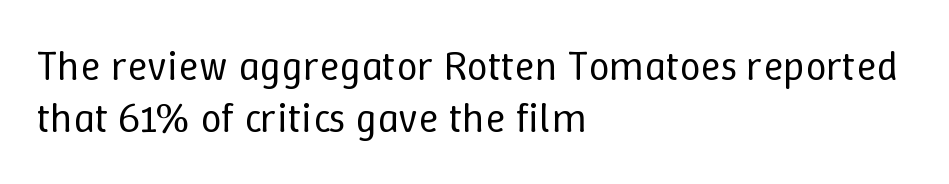
{"italic": "no", "bold": "no", "weight": "regular", "width": "normal", "stroke_contrast": "low", "x_height": "medium", "monospaced": "no", "underline": "no", "align": "left", "line_spacing": "normal", "line_spacing_ratio": 1.25, "letter_spacing": "normal", "letter_spacing_em": 0.0, "glyph_px": 42}
